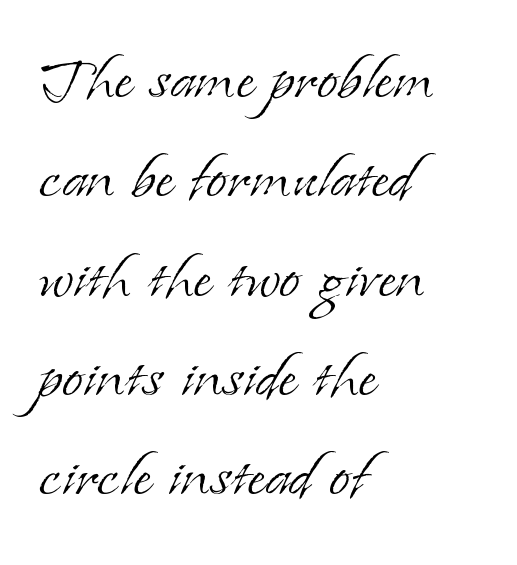
The ragged edge is on the right, which tells us the setting is flush left. Each new line begins a customary step beneath the previous one. The glyphs are unaccompanied by any horizontal stroke below them. Compared with typical body copy, the letter spacing here is the same.
